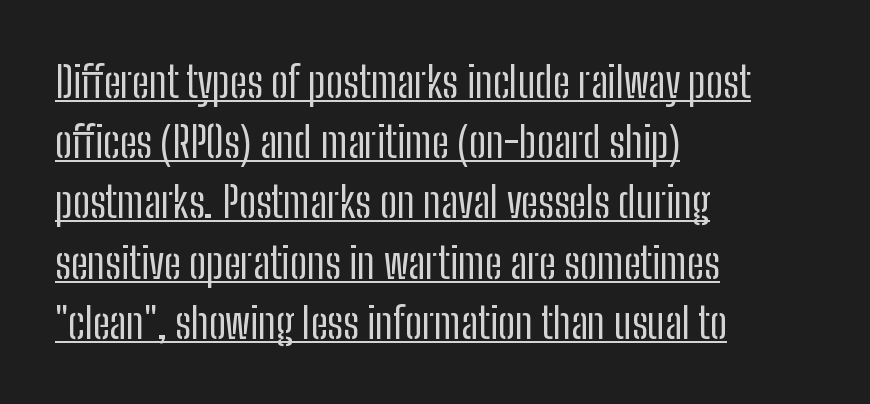
The image shows 43 px regular-weight, condensed sans-serif type, upright; set left-aligned, normal line spacing (1.4x), normal letter spacing, underlined; low stroke contrast and a medium x-height.
